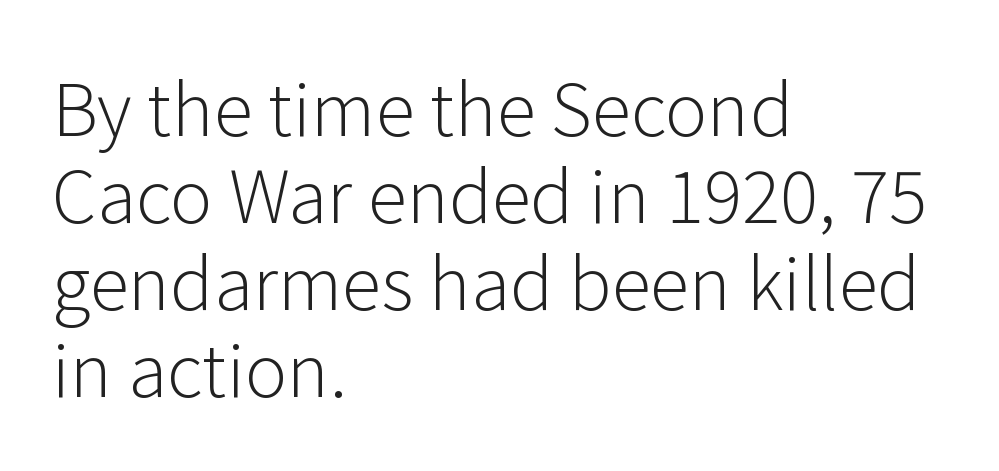
The type is set solid horizontally, with unmodified tracking. The typeface chosen for these lines omits serifs. Ascenders rise straight up at ninety degrees. Plain, unruled lines of type.
